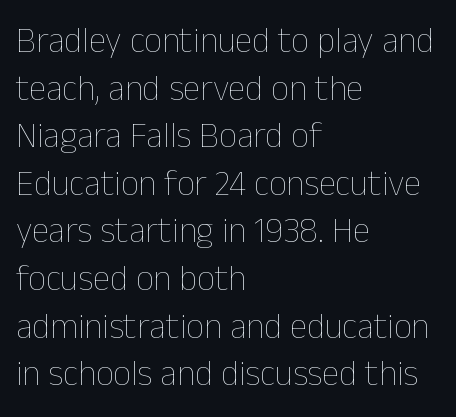
In terms of posture, this sample is upright. Compared with typical body copy, the letter spacing here is the same. Counters stay open thanks to moderate or lighter strokes. Looks like regular typesetting: each glyph gets only the width it needs. Reading down the block, your eye returns to a fixed left position each line. Honestly, there is no underline to notice here at all.
